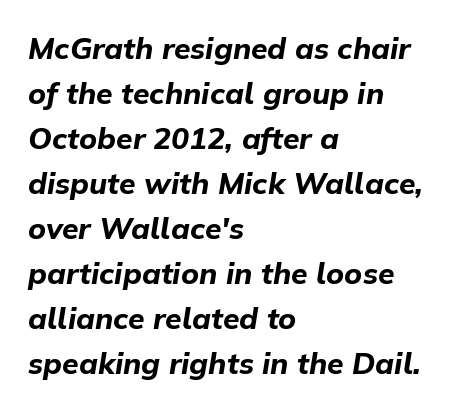
{"italic": "yes", "lean": "right", "slant_degrees": 9, "bold": "yes", "weight": "bold", "width": "normal", "stroke_contrast": "low", "x_height": "medium", "monospaced": "no", "underline": "no", "align": "left", "line_spacing": "normal", "line_spacing_ratio": 1.5, "letter_spacing": "normal", "letter_spacing_em": 0.0, "glyph_px": 30}
